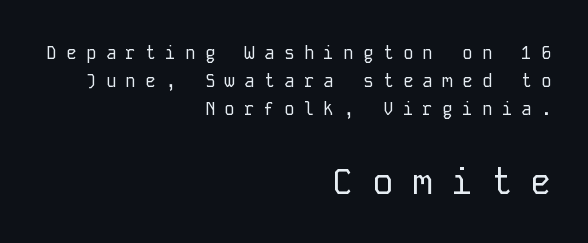
Ascenders rise straight up at ninety degrees. Classification — sans serif. Each letter, wide or thin by design, is forced into the same width here. If you measured baseline to baseline, you'd find a middling distance. In CSS terms this would be text-align: right. Compared with typical body copy, the letter spacing here is much looser.
